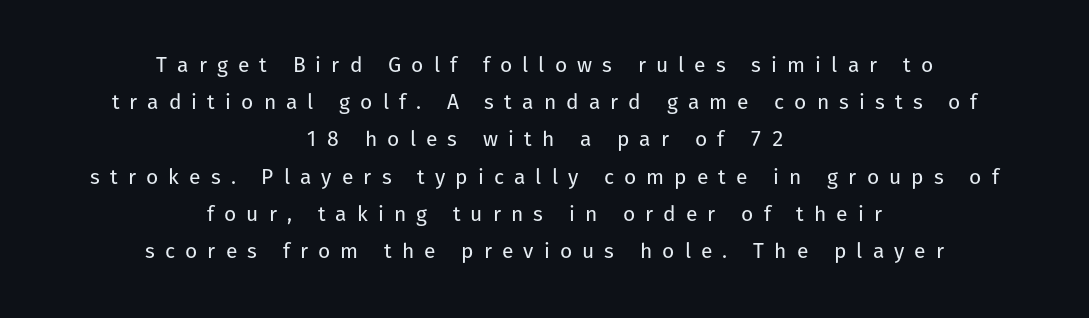
{"italic": "no", "bold": "no", "underline": "no", "align": "center", "line_spacing_ratio": 1.77, "letter_spacing": "wide", "letter_spacing_em": 0.48, "glyph_px": 21}
